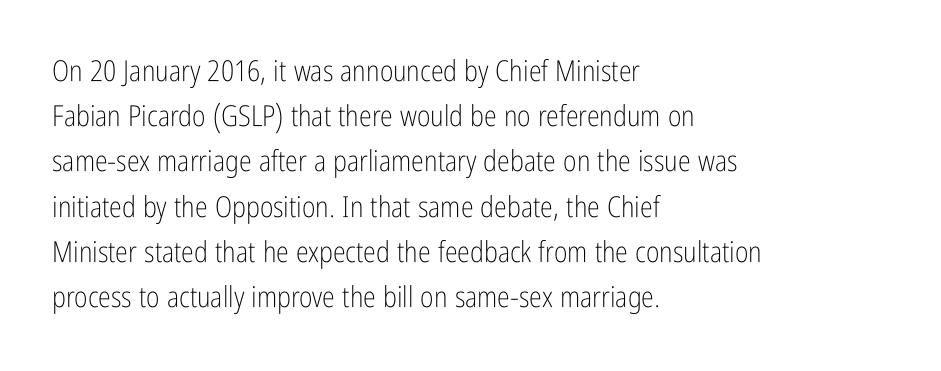
Q: Is the text bold? A: No.
Q: Is the text italic (slanted)? A: No, it is upright.
Q: Is the typeface a serif or a sans-serif typeface? A: Sans-serif.
Q: Is the text underlined? A: No.
Q: How is the paragraph aligned? A: Left-aligned.
Q: Is the spacing between letters normal or unusually wide? A: Normal.
Q: Is the spacing between lines tight, normal or loose? A: Normal.
Q: Width (condensed, normal, or wide)? A: Condensed.
Q: Stroke contrast? A: Low.
Q: x-height? A: Medium.
Q: Monospaced? A: No.
